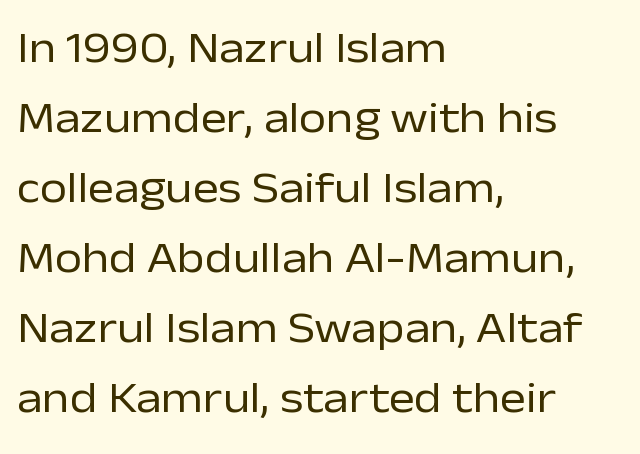
{"serif": "no", "italic": "no", "bold": "no", "weight": "regular", "width": "normal", "stroke_contrast": "low", "x_height": "medium", "monospaced": "no", "underline": "no", "align": "left", "line_spacing": "normal", "line_spacing_ratio": 1.59, "letter_spacing": "normal", "letter_spacing_em": 0.0, "glyph_px": 44}
